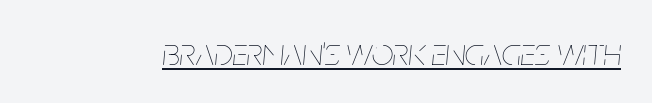
The image shows 38 px thin, condensed type, italic (leaning right); set normal letter spacing, underlined; low stroke contrast and a large x-height.
